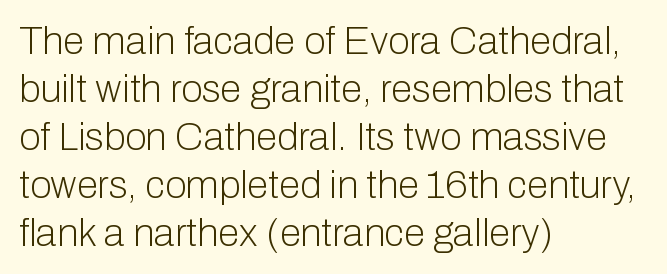
Q: Is the text bold? A: No.
Q: Is the text italic (slanted)? A: No, it is upright.
Q: Is the typeface a serif or a sans-serif typeface? A: Sans-serif.
Q: Is the text underlined? A: No.
Q: How is the paragraph aligned? A: Left-aligned.
Q: Is the spacing between letters normal or unusually wide? A: Normal.
Q: Width (condensed, normal, or wide)? A: Normal.
Q: Stroke contrast? A: Low.
Q: x-height? A: Medium.
Q: Monospaced? A: No.
